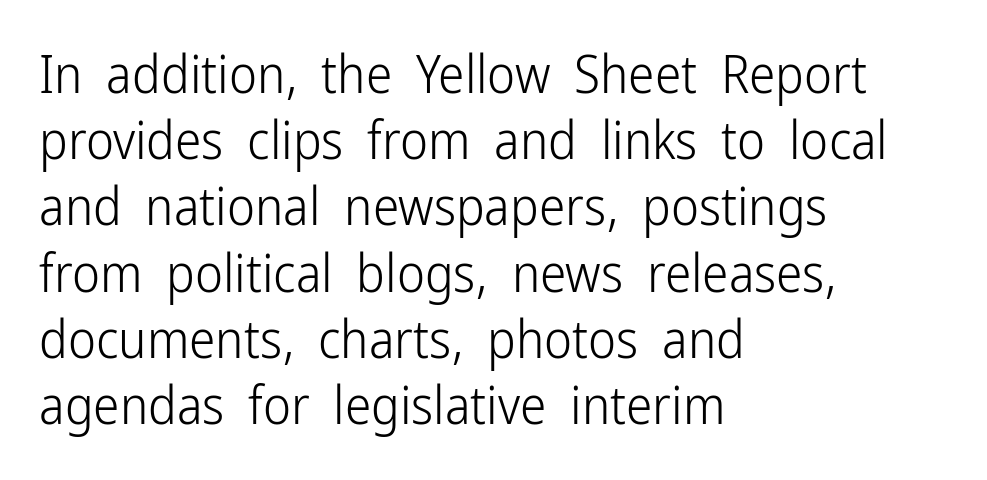
The image shows 53 px light, condensed sans-serif type, upright; set left-aligned, normal line spacing (1.25x), normal letter spacing, not underlined; low stroke contrast and a medium x-height.
